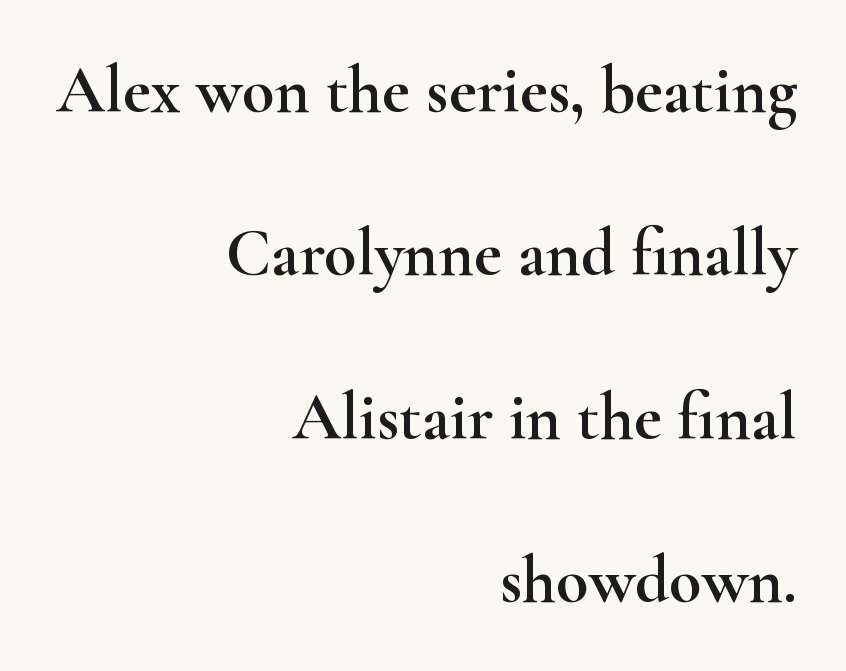
{"serif": "yes", "italic": "no", "width": "wide", "stroke_contrast": "high", "x_height": "small", "monospaced": "no", "underline": "no", "align": "right", "line_spacing": "loose", "line_spacing_ratio": 2.44, "letter_spacing": "normal", "letter_spacing_em": 0.0, "glyph_px": 67}
